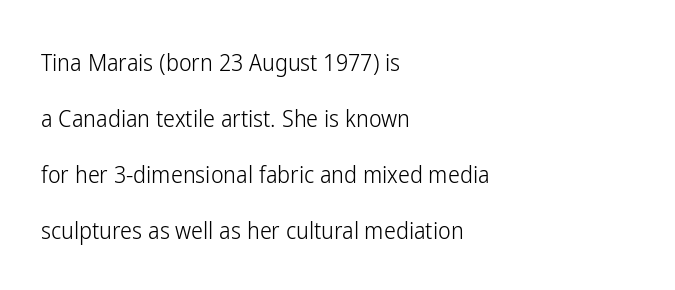
The image shows 24 px text type, upright; set left-aligned, loose line spacing (2.34x), normal letter spacing, not underlined.
